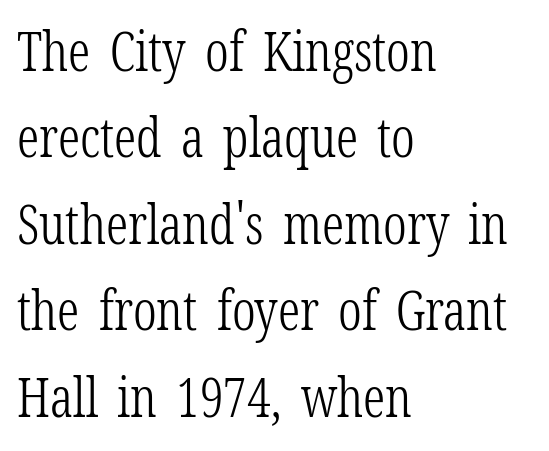
{"serif": "yes", "italic": "no", "bold": "no", "weight": "light", "width": "condensed", "stroke_contrast": "low", "x_height": "medium", "monospaced": "no", "underline": "no", "align": "left", "line_spacing": "normal", "line_spacing_ratio": 1.6, "letter_spacing": "normal", "letter_spacing_em": 0.0, "glyph_px": 54}
